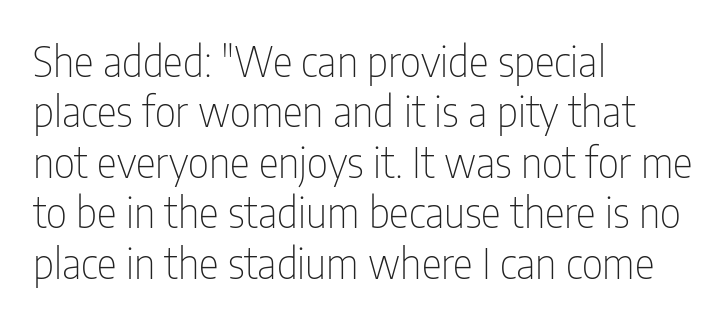
Where is the straight margin? On the left. Varying glyph widths throughout — classic text-font behaviour. Nobody touched the tracking dial on this one. The cut favours lightness, reaching ordinary text weight at its darkest.
